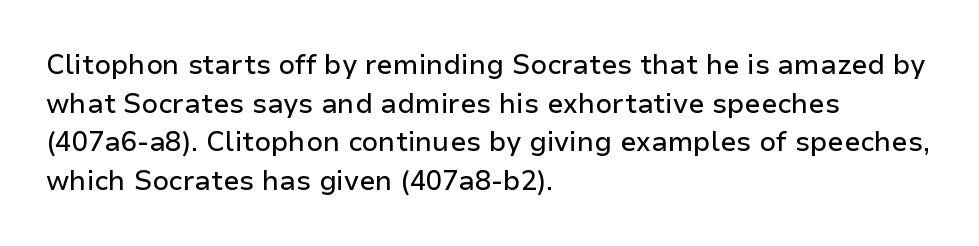
The image shows 27 px text type, upright; set left-aligned, normal line spacing (1.43x), normal letter spacing, not underlined.
